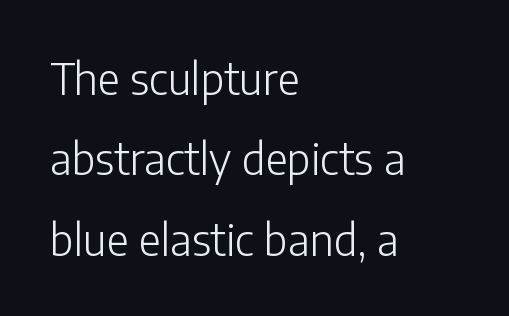
The image shows 43 px light sans-serif type, upright; set left-aligned, line spacing 1.87x, normal letter spacing, not underlined; low stroke contrast and a medium x-height.
